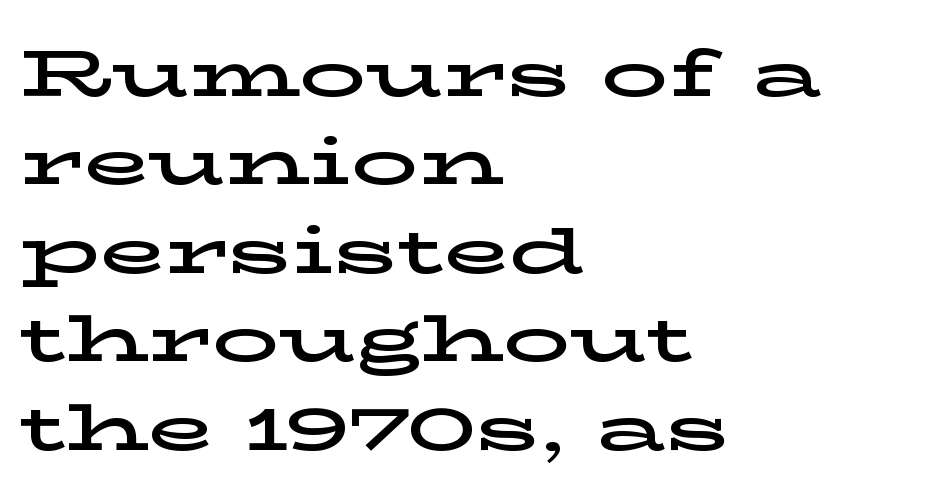
Q: Is the text italic (slanted)? A: No, it is upright.
Q: Is the typeface a serif or a sans-serif typeface? A: Serif.
Q: Is the text underlined? A: No.
Q: How is the paragraph aligned? A: Left-aligned.
Q: Is the spacing between letters normal or unusually wide? A: Normal.
Q: Is the spacing between lines tight, normal or loose? A: Normal.
Q: Width (condensed, normal, or wide)? A: Wide.
Q: Stroke contrast? A: Low.
Q: x-height? A: Medium.
Q: Monospaced? A: No.
